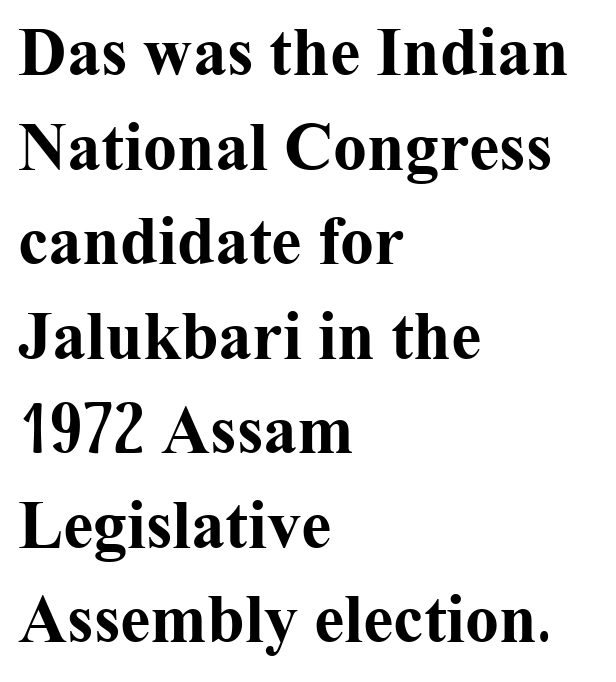
Q: Is the text bold? A: Yes.
Q: Is the text italic (slanted)? A: No, it is upright.
Q: Is the typeface a serif or a sans-serif typeface? A: Serif.
Q: Is the text underlined? A: No.
Q: How is the paragraph aligned? A: Left-aligned.
Q: Is the spacing between letters normal or unusually wide? A: Normal.
Q: Is the spacing between lines tight, normal or loose? A: Normal.
Q: Width (condensed, normal, or wide)? A: Normal.
Q: Stroke contrast? A: Medium.
Q: x-height? A: Medium.
Q: Monospaced? A: No.
